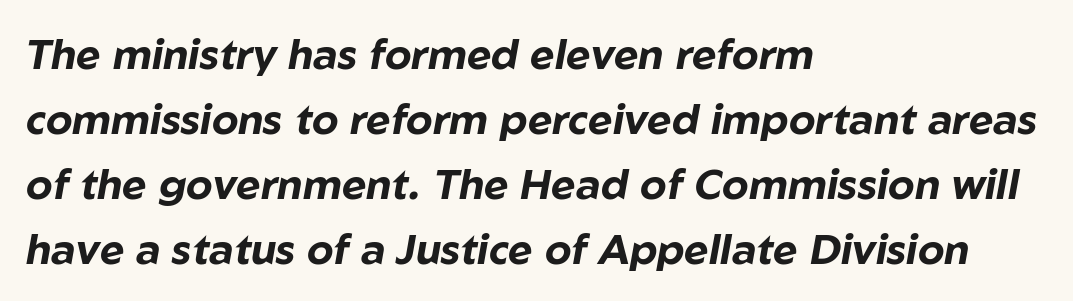
{"italic": "yes", "lean": "right", "slant_degrees": 10, "bold": "yes", "weight": "bold", "width": "normal", "stroke_contrast": "low", "x_height": "medium", "monospaced": "no", "underline": "no", "align": "left", "line_spacing": "normal", "line_spacing_ratio": 1.55, "letter_spacing": "normal", "letter_spacing_em": 0.0, "glyph_px": 42}
